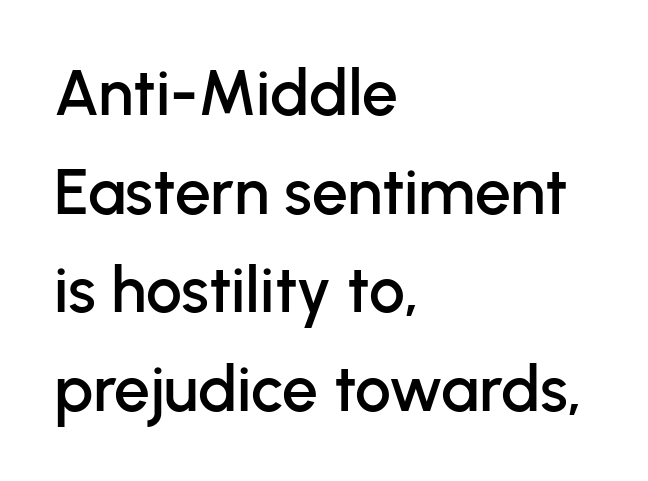
The image shows 64 px sans-serif type, upright; set left-aligned, normal line spacing (1.54x), normal letter spacing, not underlined; low stroke contrast and a medium x-height.
